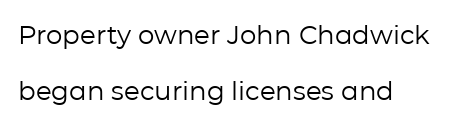
Does the lettering tilt? It doesn't — this is upright. This sample uses plain, unmodified letter spacing. Think standard paragraph weight, or any step lighter than that. Just letters on the line, the space beneath them empty. These lines stand farther apart than default settings would place them.
